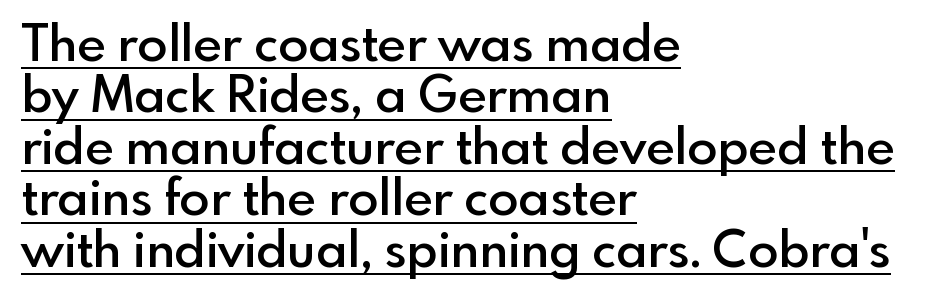
The image shows 50 px semibold sans-serif type, upright; set left-aligned, tight line spacing (1.03x), normal letter spacing, underlined; a small x-height.
